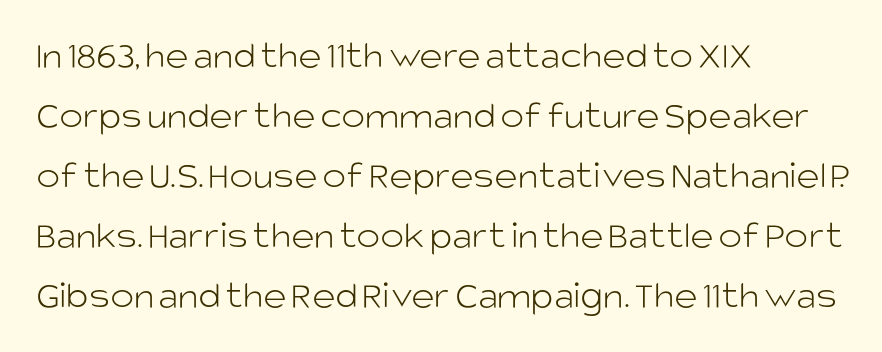
The image shows 40 px light sans-serif type, upright; set left-aligned, normal line spacing (1.5x), normal letter spacing, not underlined; low stroke contrast and a large x-height.
